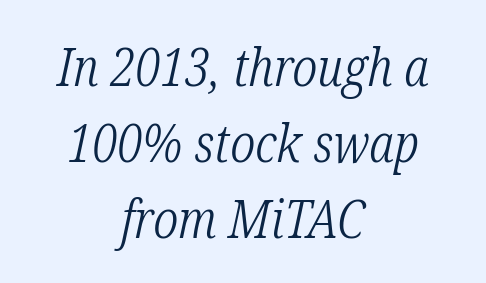
The image shows 53 px light, condensed serif type, italic (leaning right); set centered, normal line spacing (1.43x), normal letter spacing, not underlined; low stroke contrast and a medium x-height.
